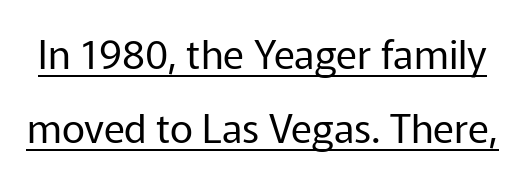
The image shows 40 px regular-weight sans-serif type, upright; set line spacing 1.86x, normal letter spacing, underlined; low stroke contrast and a medium x-height.
